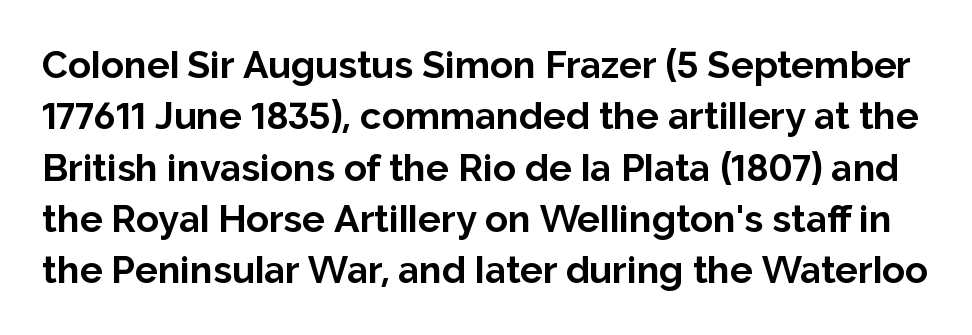
{"serif": "no", "italic": "no", "bold": "yes", "weight": "bold", "width": "normal", "stroke_contrast": "low", "x_height": "medium", "monospaced": "no", "underline": "no", "line_spacing": "normal", "line_spacing_ratio": 1.35, "letter_spacing": "normal", "letter_spacing_em": 0.0, "glyph_px": 38}
